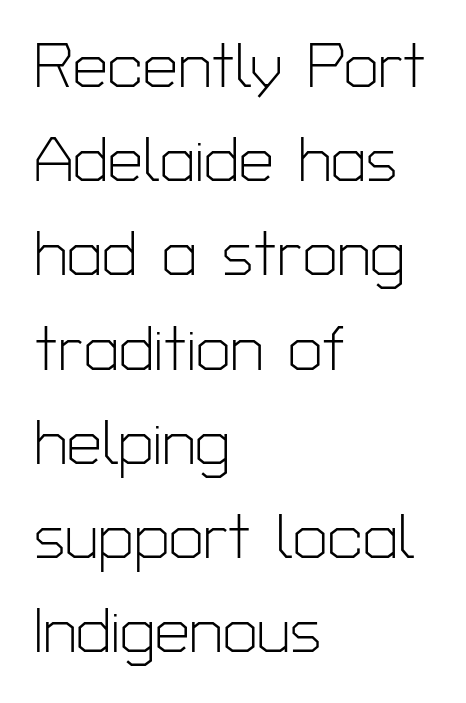
When letters stand straight like this, we call the style roman or upright. The rendering keeps characters at their native spacing. Students, observe: this is what conventionally led text looks like. The typeface chosen for these lines omits serifs. The letters advance in unequal steps, a hallmark of proportional type.
